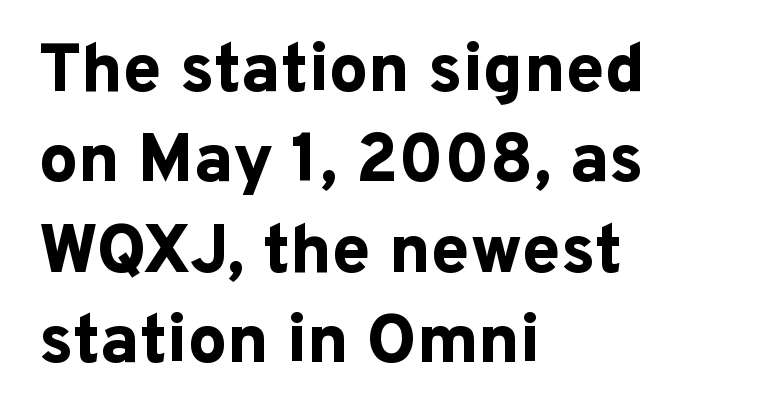
Q: Is the text bold? A: Yes.
Q: Is the text italic (slanted)? A: No, it is upright.
Q: Is the typeface a serif or a sans-serif typeface? A: Sans-serif.
Q: Is the text underlined? A: No.
Q: How is the paragraph aligned? A: Left-aligned.
Q: Is the spacing between letters normal or unusually wide? A: Normal.
Q: Is the spacing between lines tight, normal or loose? A: Normal.
Q: Width (condensed, normal, or wide)? A: Normal.
Q: Stroke contrast? A: Low.
Q: x-height? A: Medium.
Q: Monospaced? A: No.
